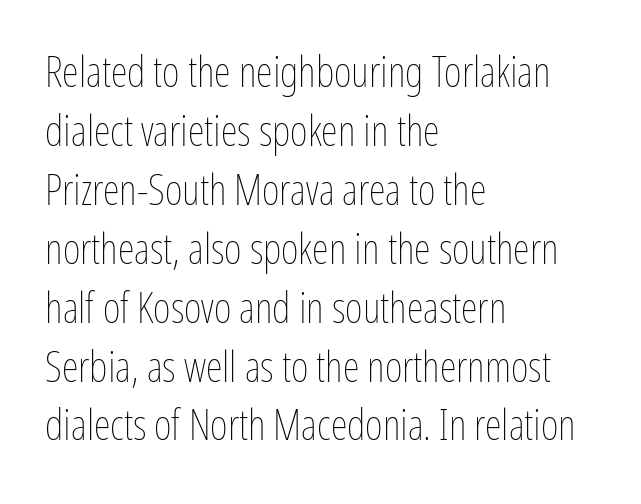
Q: Is the text bold? A: No.
Q: Is the text italic (slanted)? A: No, it is upright.
Q: Is the text underlined? A: No.
Q: How is the paragraph aligned? A: Left-aligned.
Q: Is the spacing between letters normal or unusually wide? A: Normal.
Q: Is the spacing between lines tight, normal or loose? A: Normal.
Q: Width (condensed, normal, or wide)? A: Condensed.
Q: Stroke contrast? A: Low.
Q: x-height? A: Medium.
Q: Monospaced? A: No.
